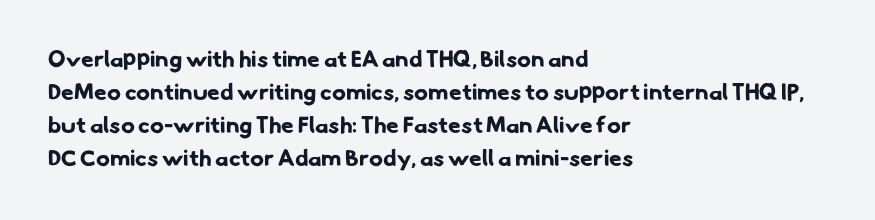
{"bold": "yes", "underline": "no", "align": "left", "line_spacing": "normal", "line_spacing_ratio": 1.44, "letter_spacing": "normal", "letter_spacing_em": 0.0, "glyph_px": 23}
